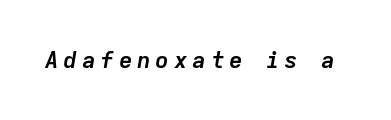
The image shows 23 px bold type, italic (leaning right); set unusually wide letter spacing (+0.2 em), not underlined.
